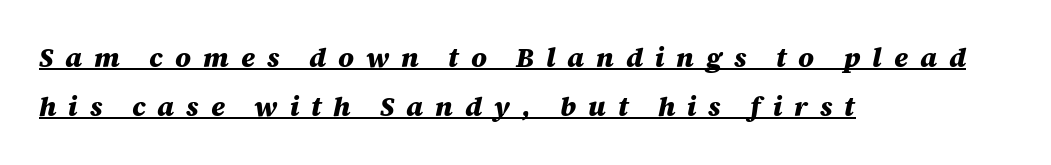
The image shows 27 px bold type, italic (leaning right); set left-aligned, line spacing 1.8x, unusually wide letter spacing (+0.44 em), underlined.
